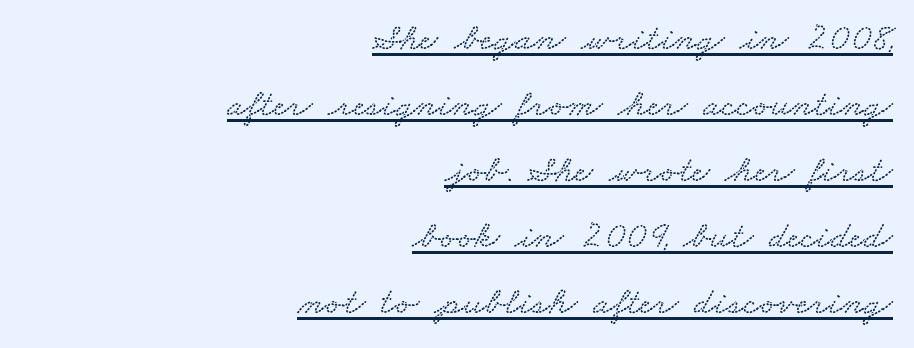
Q: Is the text underlined? A: Yes.
Q: How is the paragraph aligned? A: Right-aligned.
Q: Is the spacing between letters normal or unusually wide? A: Normal.
Q: Is the spacing between lines tight, normal or loose? A: Normal.
Q: Width (condensed, normal, or wide)? A: Wide.
Q: Stroke contrast? A: Low.
Q: x-height? A: Small.
Q: Monospaced? A: No.
